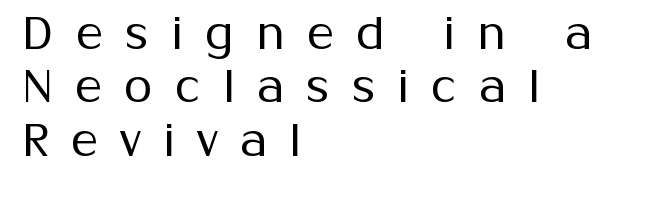
The image shows 46 px regular-weight sans-serif type, upright; set left-aligned, line spacing 1.16x, unusually wide letter spacing (+0.49 em), not underlined; medium stroke contrast and a medium x-height.
